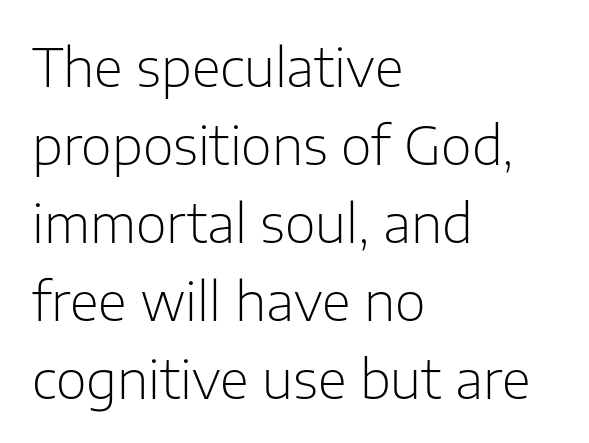
{"serif": "no", "italic": "no", "bold": "no", "weight": "light", "width": "normal", "stroke_contrast": "low", "x_height": "medium", "monospaced": "no", "underline": "no", "align": "left", "line_spacing": "normal", "line_spacing_ratio": 1.47, "letter_spacing": "normal", "letter_spacing_em": 0.0, "glyph_px": 53}
